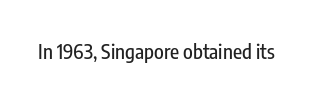
These lines keep a tight, regular rhythm from letter to letter. Unmarked baselines from the first word to the last. Italic: no, the glyphs are upright roman.
